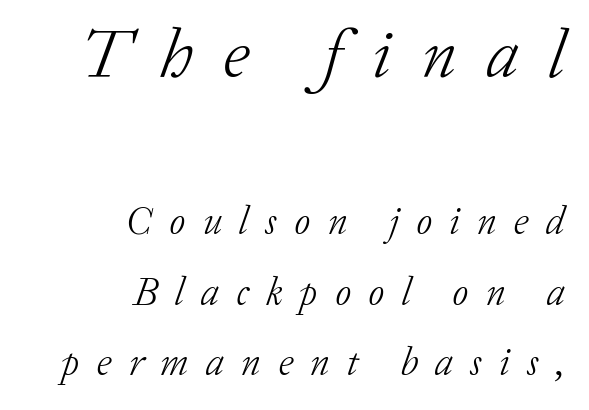
{"serif": "yes", "italic": "yes", "lean": "right", "slant_degrees": 20, "bold": "no", "weight": "light", "width": "normal", "stroke_contrast": "low", "x_height": "medium", "monospaced": "no", "underline": "no", "align": "right", "line_spacing_ratio": 1.81, "letter_spacing": "wide", "letter_spacing_em": 0.44, "larger_block": "first", "size_ratio": 1.77, "glyph_px": 69}
